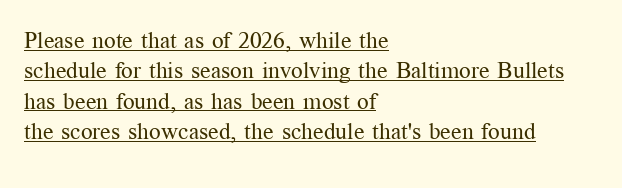
Quick note: interline space is typical. Stroke mass is kept to a normal reading level or below. Words appear dense and cohesive because spacing is normal. The rendering anchors every line to the left-hand side. Posture: upright roman.
